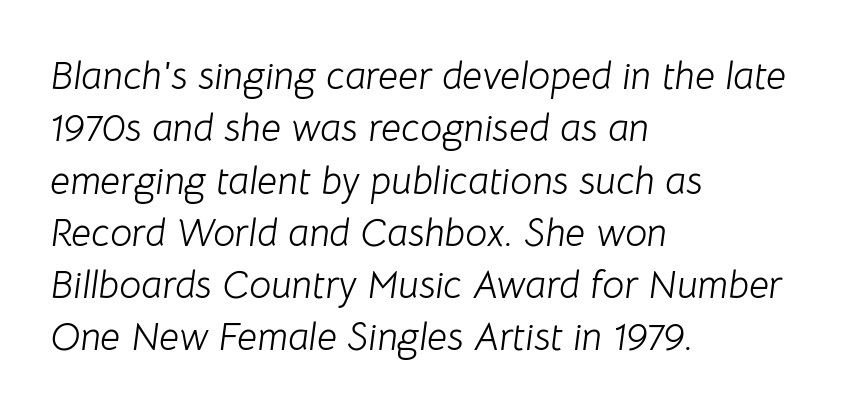
Q: Is the text bold? A: No.
Q: Is the text italic (slanted)? A: Yes, it leans right by about 8 degrees.
Q: Is the text underlined? A: No.
Q: How is the paragraph aligned? A: Left-aligned.
Q: Is the spacing between letters normal or unusually wide? A: Normal.
Q: Is the spacing between lines tight, normal or loose? A: Normal.
Q: Width (condensed, normal, or wide)? A: Normal.
Q: Stroke contrast? A: Low.
Q: x-height? A: Medium.
Q: Monospaced? A: No.
